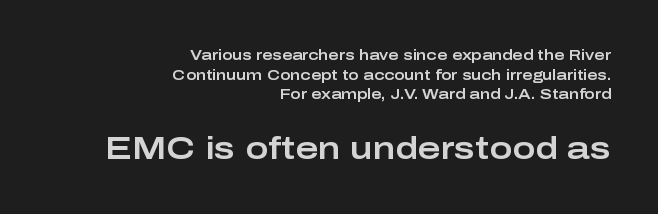
Q: Is the text italic (slanted)? A: No, it is upright.
Q: Is the typeface a serif or a sans-serif typeface? A: Sans-serif.
Q: Is the text underlined? A: No.
Q: How is the paragraph aligned? A: Right-aligned.
Q: Is the spacing between letters normal or unusually wide? A: Normal.
Q: Is the spacing between lines tight, normal or loose? A: Normal.
Q: Which block of text is set in a larger size, the first (top) or the second (bottom)? A: The second (bottom) one.
Q: Width (condensed, normal, or wide)? A: Wide.
Q: Stroke contrast? A: Low.
Q: x-height? A: Medium.
Q: Monospaced? A: No.
